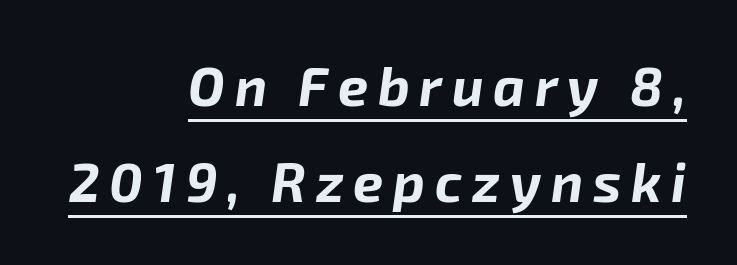
{"italic": "yes", "lean": "right", "slant_degrees": 8, "bold": "yes", "weight": "bold", "width": "normal", "stroke_contrast": "low", "x_height": "medium", "monospaced": "no", "underline": "yes", "align": "right", "line_spacing_ratio": 1.78, "glyph_px": 54}
